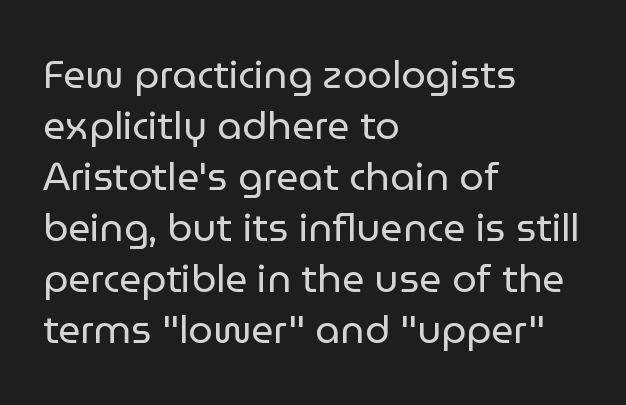
Is this a fixed-width face? No — the glyphs have proportional, varying widths. Letters rest on an invisible, unmarked baseline. The horizontal fit of the characters is conventional and even. Quick note: interline space is typical. Caption: face not bold, strokes unweighted. The rendering anchors every line to the left-hand side.
